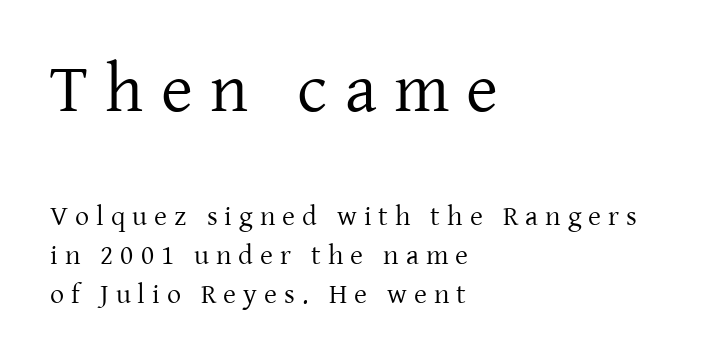
{"serif": "yes", "italic": "no", "bold": "no", "weight": "regular", "width": "normal", "stroke_contrast": "low", "x_height": "medium", "monospaced": "no", "underline": "no", "align": "left", "line_spacing": "normal", "line_spacing_ratio": 1.38, "letter_spacing": "wide", "letter_spacing_em": 0.25, "larger_block": "first", "size_ratio": 2.46, "glyph_px": 69}
